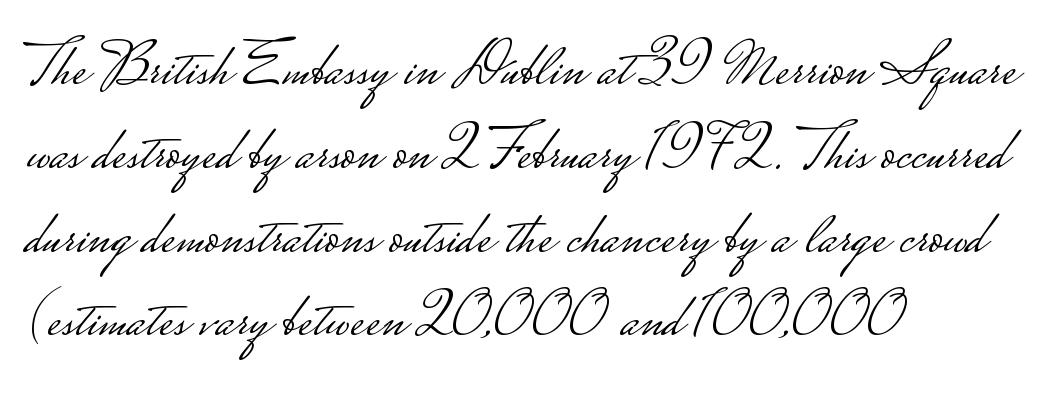
Q: Is the text bold? A: No.
Q: Is the text italic (slanted)? A: Yes.
Q: Is the typeface a serif or a sans-serif typeface? A: Sans-serif.
Q: Is the text underlined? A: No.
Q: How is the paragraph aligned? A: Left-aligned.
Q: Is the spacing between letters normal or unusually wide? A: Normal.
Q: Is the spacing between lines tight, normal or loose? A: Normal.
Q: Width (condensed, normal, or wide)? A: Wide.
Q: Stroke contrast? A: Low.
Q: Monospaced? A: No.
